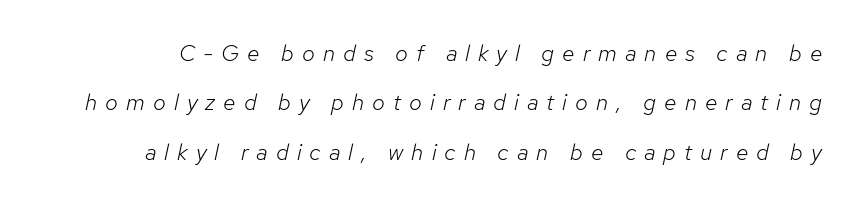
A typesetter would call this leading open, well beyond the default. Lines of text with bare space underneath. The letters look calm and open, with moderate or lighter stems. The line texture is sparse and dotted thanks to wide tracking. If you drew a line through each stem, it would be angled.
